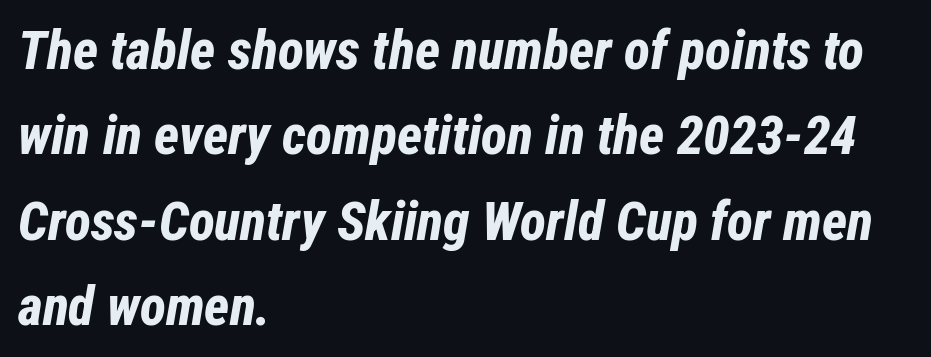
The image shows 54 px bold, condensed type, italic (leaning right); set left-aligned, normal line spacing (1.58x), normal letter spacing, not underlined; low stroke contrast and a medium x-height.
